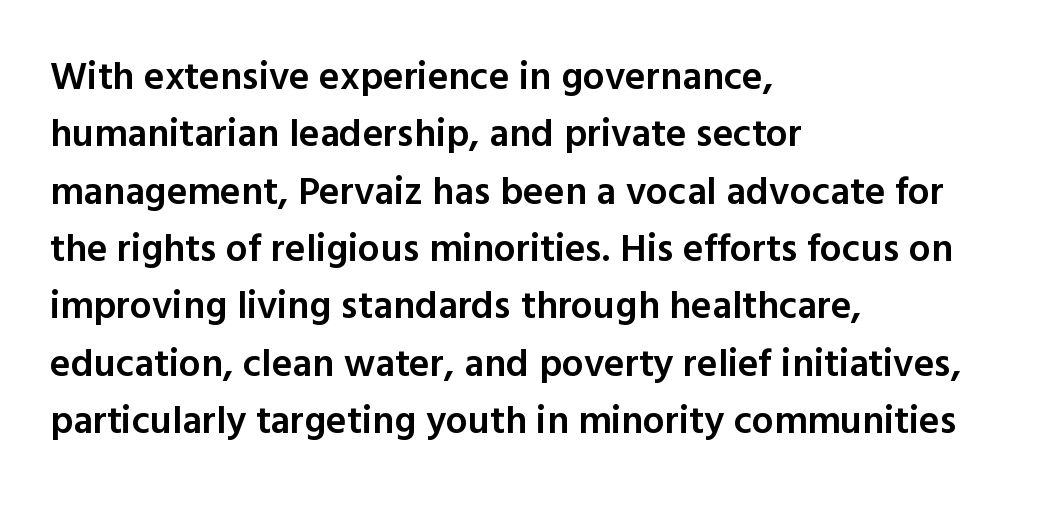
The image shows 39 px semibold sans-serif type, upright; set left-aligned, normal line spacing (1.47x), normal letter spacing, not underlined; a medium x-height.
